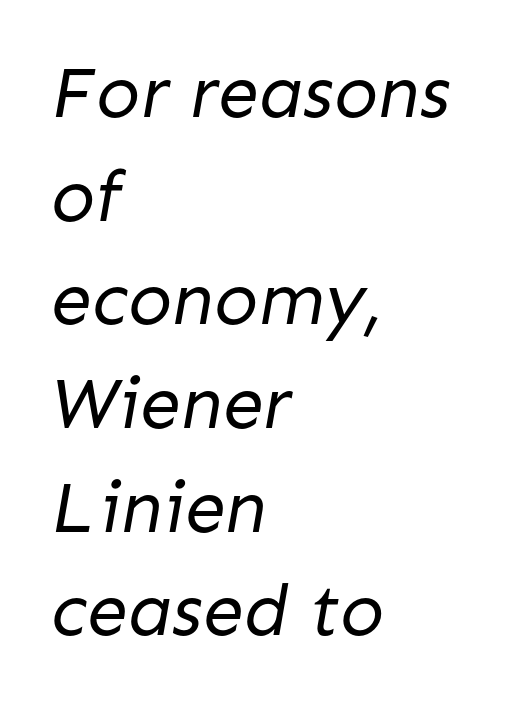
{"serif": "no", "bold": "no", "weight": "regular", "width": "normal", "stroke_contrast": "low", "x_height": "medium", "monospaced": "no", "underline": "no", "align": "left", "line_spacing": "normal", "line_spacing_ratio": 1.42, "letter_spacing": "normal", "letter_spacing_em": 0.0, "glyph_px": 73}
